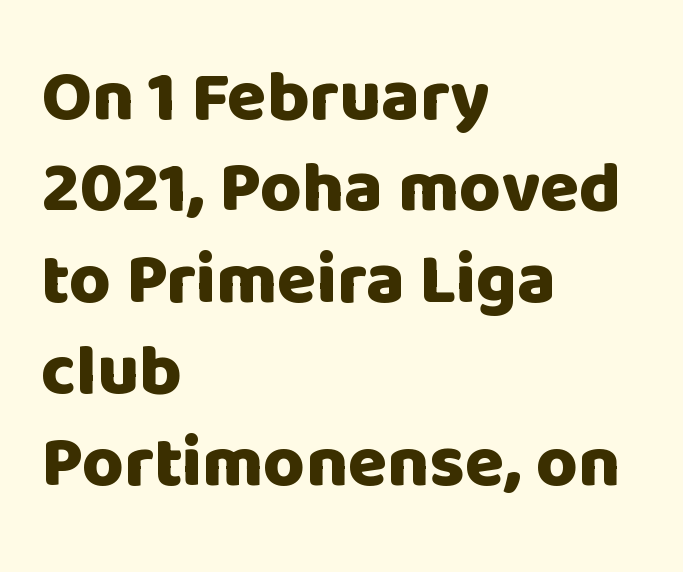
Quick note: not italic, upright. What's the leading like? Ordinary, nothing unusual. Plain, unruled lines of type. Heavy, bold letterforms.
